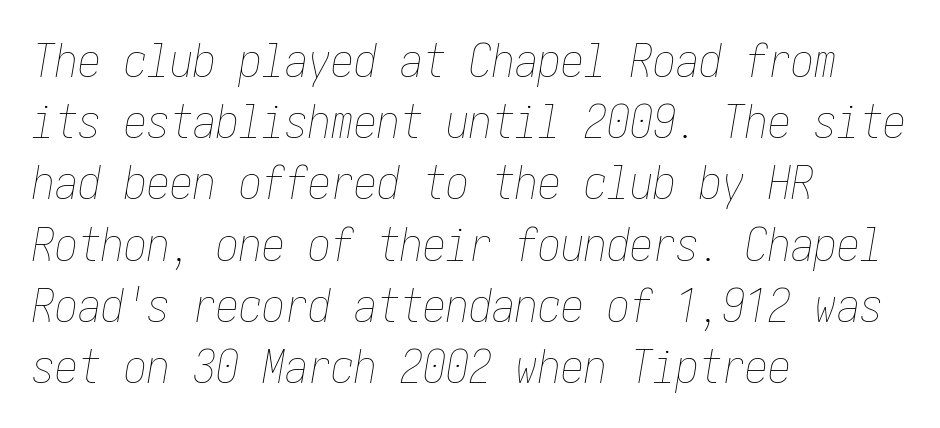
A light-to-regular cut is what we see here. The lines are quadded left. Bare-footed words on every line. The block of text has a typical density, with ordinary space between rows. The lettering tilts uniformly, giving the passage an italic look. The horizontal fit of the characters is conventional and even.
